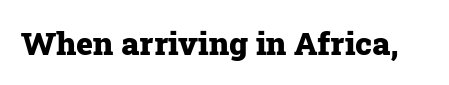
{"serif": "yes", "italic": "no", "bold": "yes", "weight": "heavy", "width": "normal", "stroke_contrast": "low", "x_height": "medium", "monospaced": "no", "underline": "no", "letter_spacing": "normal", "letter_spacing_em": 0.0, "glyph_px": 32}
